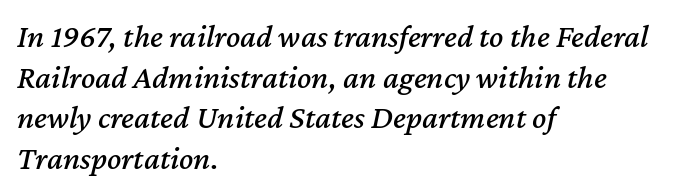
If you drew a ruler down the left edge, every line would touch it. This sample uses an oblique cut, with every glyph tilted off the vertical. These lines are rendered in a variable-pitch font. Tracking here is standard; glyphs follow each other at the usual distance. A bare baseline throughout the passage.
